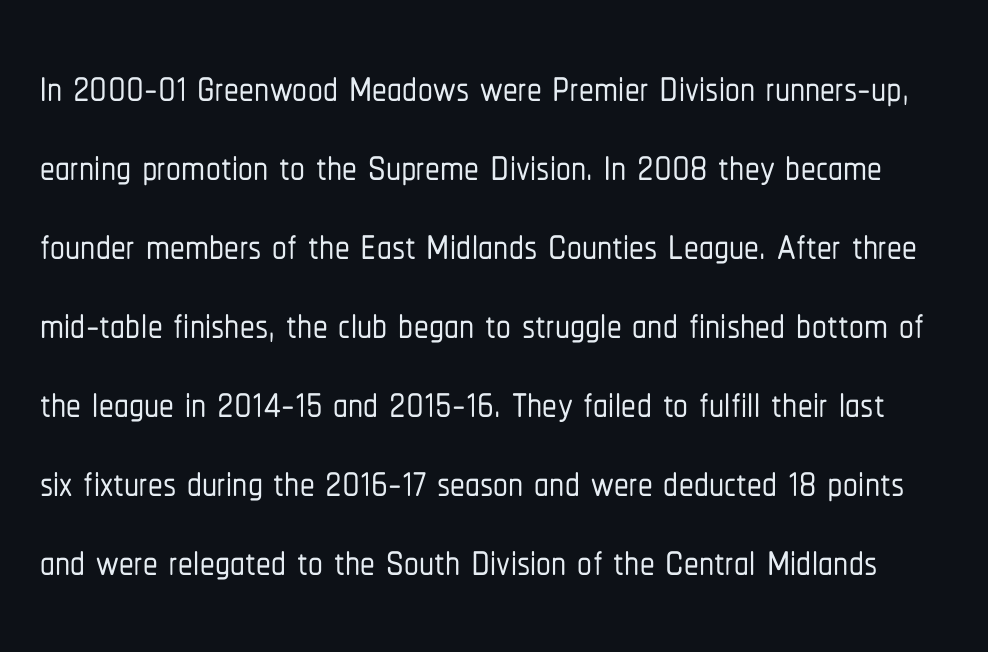
{"serif": "no", "italic": "no", "width": "condensed", "stroke_contrast": "low", "x_height": "medium", "monospaced": "no", "underline": "no", "line_spacing": "normal", "line_spacing_ratio": 1.34, "letter_spacing": "normal", "letter_spacing_em": 0.0, "glyph_px": 59}
